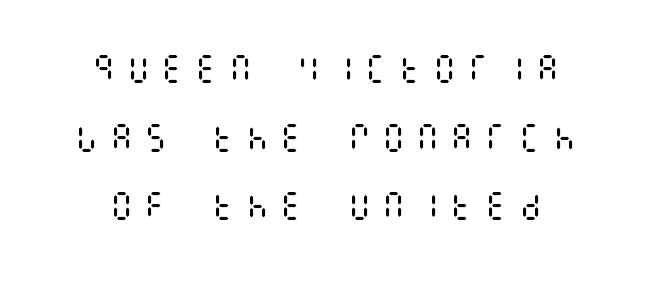
{"italic": "no", "bold": "no", "weight": "regular", "width": "condensed", "stroke_contrast": "medium", "x_height": "large", "underline": "no", "line_spacing": "loose", "line_spacing_ratio": 2.21, "letter_spacing": "wide", "letter_spacing_em": 0.3, "glyph_px": 31}
